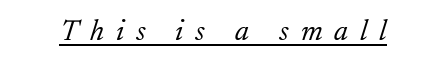
Q: Is the text bold? A: No.
Q: Is the text italic (slanted)? A: Yes, it leans right by about 17 degrees.
Q: Is the typeface a serif or a sans-serif typeface? A: Serif.
Q: Is the text underlined? A: Yes.
Q: Is the spacing between letters normal or unusually wide? A: Unusually wide.
Q: Width (condensed, normal, or wide)? A: Normal.
Q: Stroke contrast? A: Low.
Q: x-height? A: Small.
Q: Monospaced? A: No.
